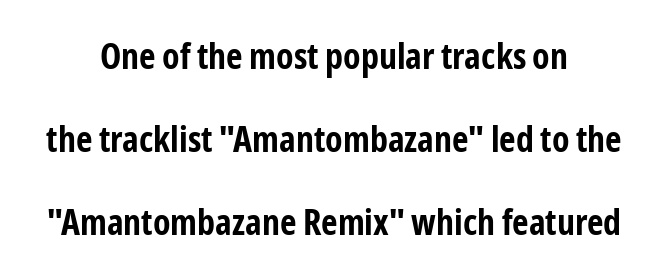
The image shows 36 px bold, condensed sans-serif type, upright; set centered, loose line spacing (2.3x), normal letter spacing, not underlined; low stroke contrast and a medium x-height.
